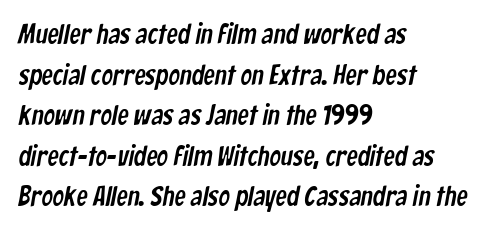
The image shows 28 px condensed sans-serif type; set left-aligned, normal line spacing (1.45x), normal letter spacing, not underlined; low stroke contrast and a medium x-height.
